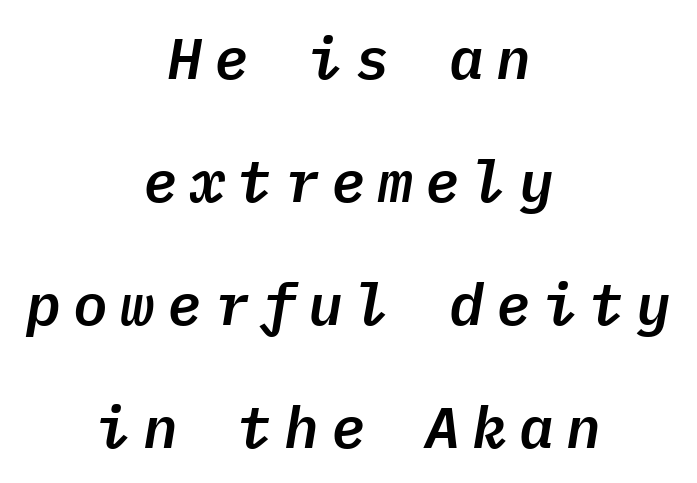
The image shows 58 px text type, italic (leaning right), monospaced; set centered, loose line spacing (2.12x), unusually wide letter spacing (+0.21 em), not underlined; low stroke contrast and a medium x-height.
